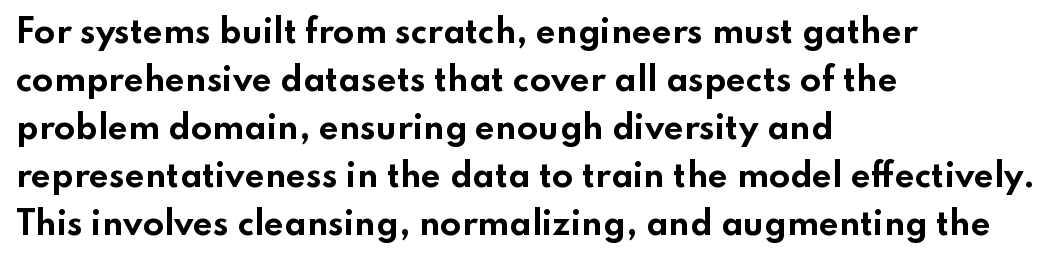
Spacing between characters is what you'd get straight out of the box. Looks like regular typesetting: each glyph gets only the width it needs. The letters carry no serifs — their stems end cleanly without finishing strokes. Bare-footed words on every line.
